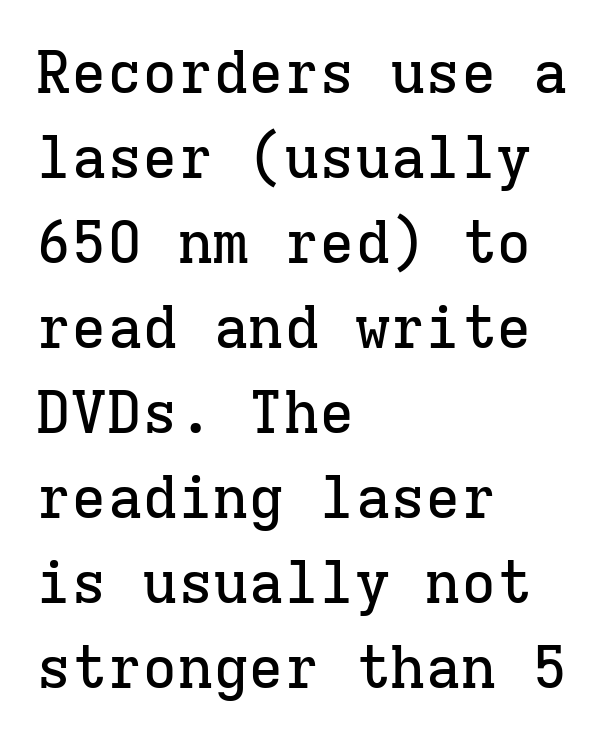
The image shows 59 px serif type, upright, monospaced; set left-aligned, normal line spacing (1.44x), normal letter spacing, not underlined; low stroke contrast and a medium x-height.
